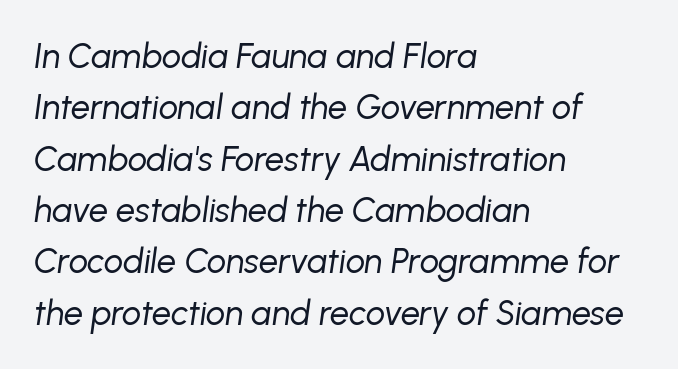
Q: Is the text bold? A: No.
Q: Is the text italic (slanted)? A: Yes, it leans right by about 8 degrees.
Q: Is the text underlined? A: No.
Q: How is the paragraph aligned? A: Left-aligned.
Q: Is the spacing between letters normal or unusually wide? A: Normal.
Q: Is the spacing between lines tight, normal or loose? A: Normal.
Q: Width (condensed, normal, or wide)? A: Normal.
Q: Stroke contrast? A: Low.
Q: x-height? A: Medium.
Q: Monospaced? A: No.
